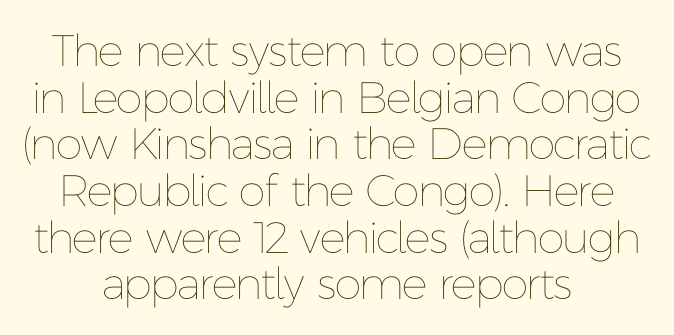
The image shows 44 px thin type, upright; set centered, tight line spacing (1.06x), normal letter spacing, not underlined; low stroke contrast and a medium x-height.
